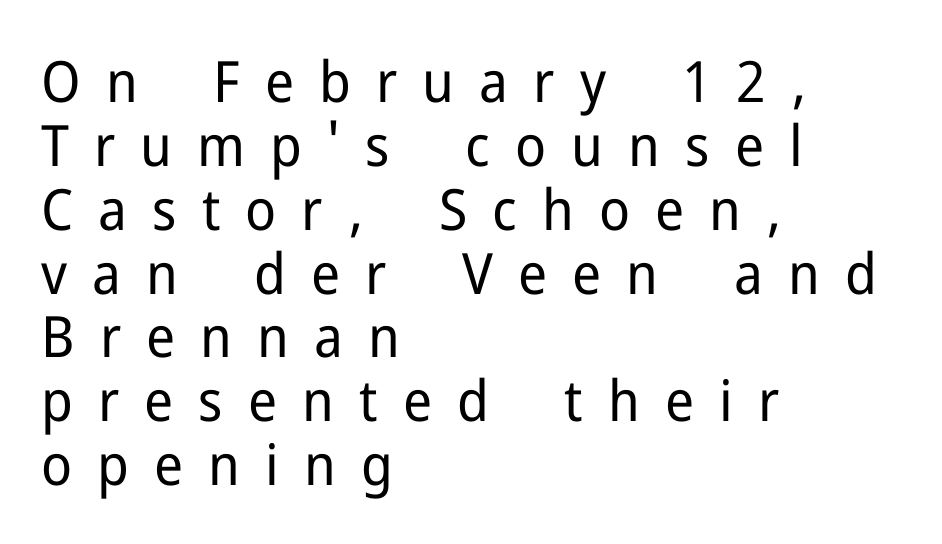
Counters stay open thanks to moderate or lighter strokes. When letters stand straight like this, we call the style roman or upright. Tracking value appears strongly positive — letters spread wide. Classification — sans serif.
